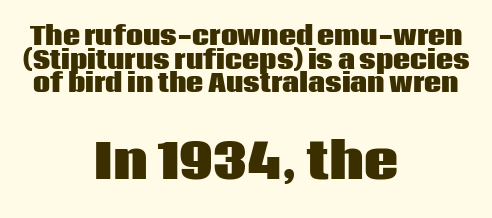
The image shows 48 px heavy sans-serif type, upright; set centered, tight line spacing (0.98x), normal letter spacing, not underlined; the second (bottom) block is 2.0x larger; low stroke contrast and a large x-height.
